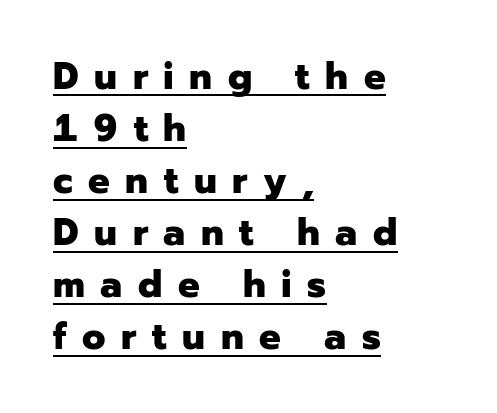
The typeface chosen for these lines omits serifs. Rendered with straight, roman letterforms. Every letter is thick-stroked: bold, no question. Notice how a bar underscores the lettering throughout. The rendering uses a moderate line-height, typical for paragraphs.
